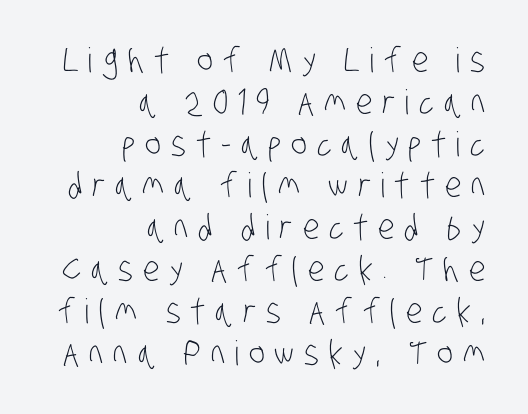
The image shows 34 px light, condensed sans-serif type; set right-aligned, line spacing 1.23x, unusually wide letter spacing (+0.29 em), not underlined; low stroke contrast and a large x-height.
